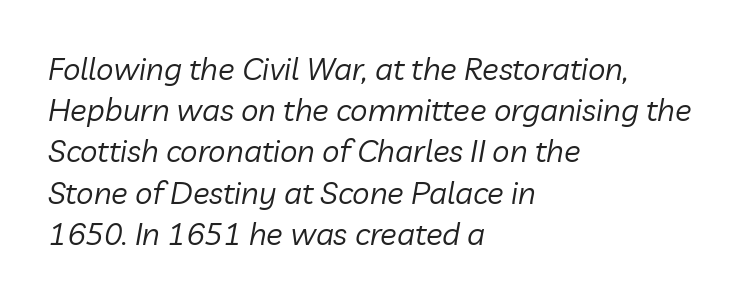
{"italic": "yes", "lean": "right", "slant_degrees": 10, "bold": "no", "weight": "regular", "width": "normal", "stroke_contrast": "low", "x_height": "medium", "monospaced": "no", "underline": "no", "align": "left", "line_spacing": "normal", "line_spacing_ratio": 1.33, "letter_spacing": "normal", "letter_spacing_em": 0.0, "glyph_px": 31}
